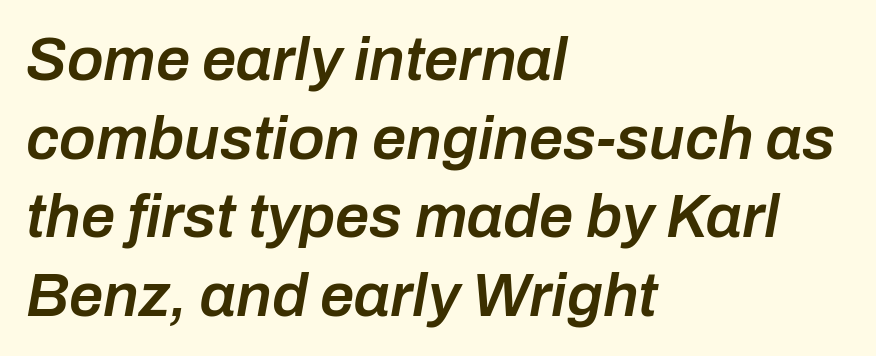
The image shows 61 px semibold type, italic (leaning right); set left-aligned, normal line spacing (1.29x), normal letter spacing, not underlined; low stroke contrast and a medium x-height.
